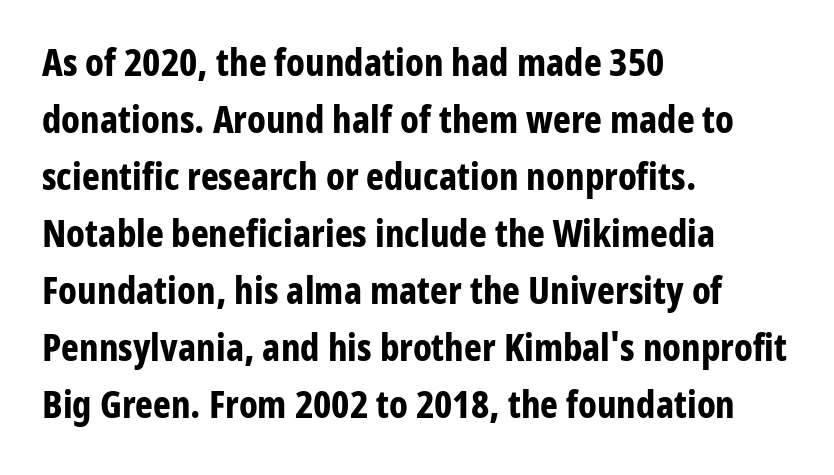
Q: Is the text bold? A: Yes.
Q: Is the text italic (slanted)? A: No, it is upright.
Q: Is the typeface a serif or a sans-serif typeface? A: Sans-serif.
Q: Is the text underlined? A: No.
Q: How is the paragraph aligned? A: Left-aligned.
Q: Is the spacing between letters normal or unusually wide? A: Normal.
Q: Is the spacing between lines tight, normal or loose? A: Normal.
Q: Width (condensed, normal, or wide)? A: Condensed.
Q: Stroke contrast? A: Low.
Q: x-height? A: Medium.
Q: Monospaced? A: No.
